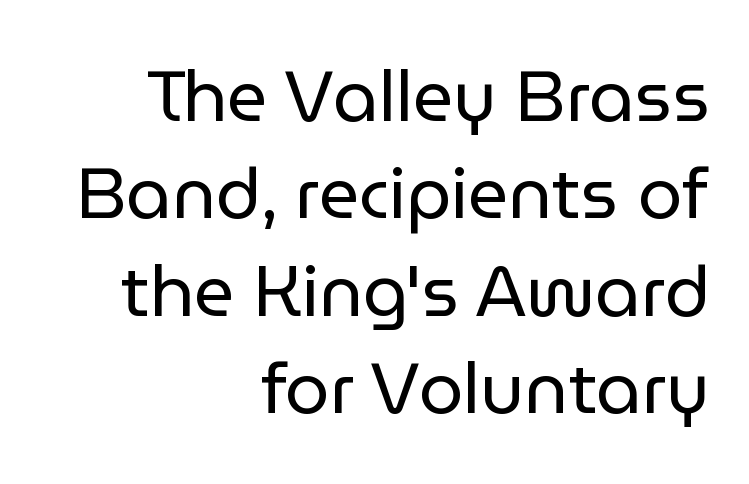
Q: Is the text bold? A: No.
Q: Is the text italic (slanted)? A: No, it is upright.
Q: Is the typeface a serif or a sans-serif typeface? A: Sans-serif.
Q: Is the text underlined? A: No.
Q: How is the paragraph aligned? A: Right-aligned.
Q: Is the spacing between letters normal or unusually wide? A: Normal.
Q: Is the spacing between lines tight, normal or loose? A: Normal.
Q: Width (condensed, normal, or wide)? A: Normal.
Q: Stroke contrast? A: Low.
Q: x-height? A: Medium.
Q: Monospaced? A: No.
